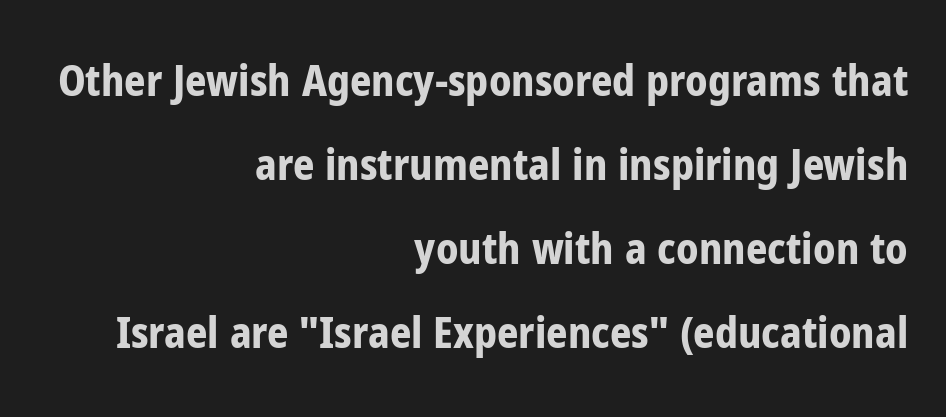
Q: Is the text bold? A: Yes.
Q: Is the text italic (slanted)? A: No, it is upright.
Q: Is the typeface a serif or a sans-serif typeface? A: Sans-serif.
Q: Is the text underlined? A: No.
Q: How is the paragraph aligned? A: Right-aligned.
Q: Is the spacing between letters normal or unusually wide? A: Normal.
Q: Is the spacing between lines tight, normal or loose? A: Loose.
Q: Width (condensed, normal, or wide)? A: Condensed.
Q: Stroke contrast? A: Low.
Q: x-height? A: Medium.
Q: Monospaced? A: No.
